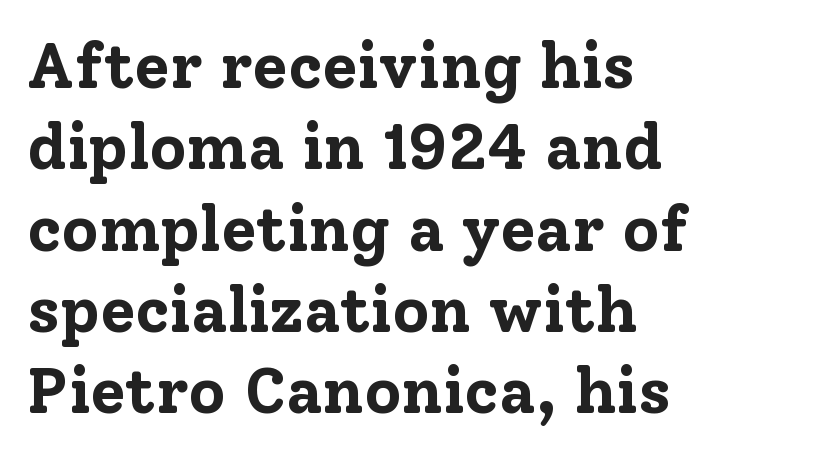
{"serif": "yes", "italic": "no", "bold": "yes", "weight": "bold", "width": "normal", "stroke_contrast": "low", "x_height": "medium", "monospaced": "no", "underline": "no", "align": "left", "line_spacing": "normal", "line_spacing_ratio": 1.27, "letter_spacing": "normal", "letter_spacing_em": 0.0, "glyph_px": 64}
